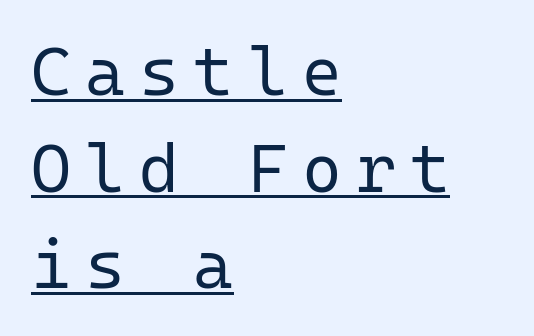
The letterforms sit at book weight or below. If you drew a line through each stem, it would be perfectly vertical. Horizontally, the lines are justified to the leading edge only. The designer left line spacing at the default.
